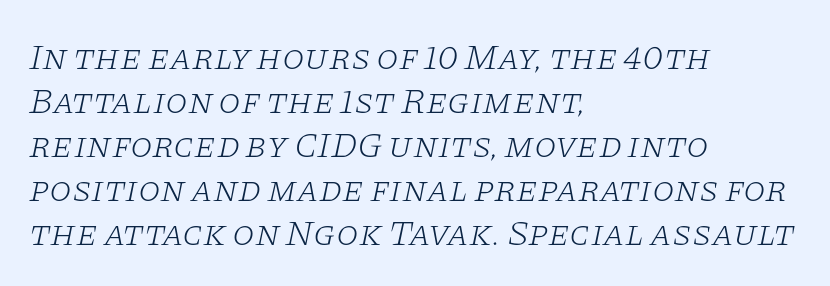
{"serif": "yes", "italic": "yes", "lean": "right", "slant_degrees": 11, "bold": "no", "weight": "light", "width": "wide", "stroke_contrast": "low", "x_height": "large", "monospaced": "no", "underline": "no", "align": "left", "line_spacing_ratio": 1.22, "letter_spacing": "normal", "letter_spacing_em": 0.0, "glyph_px": 36}
